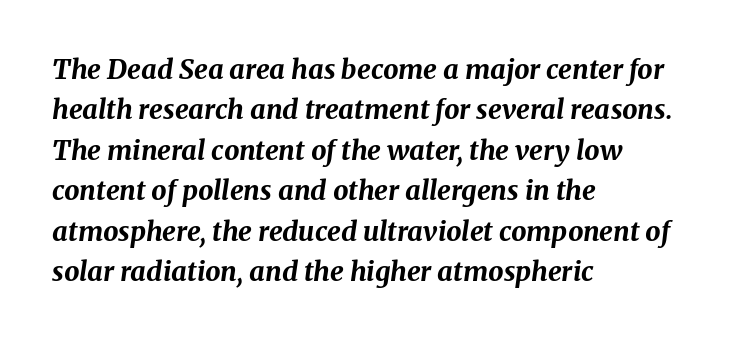
This sample uses an oblique cut, with every glyph tilted off the vertical. The face used here is rendered with its standard letterfit. Leading matches the norm, producing a regular column. Which margin do the lines hug? The left one — the right edge is uneven. Glance below the letters and you will spot only blank space. Chunky letters — that's bold for sure.
